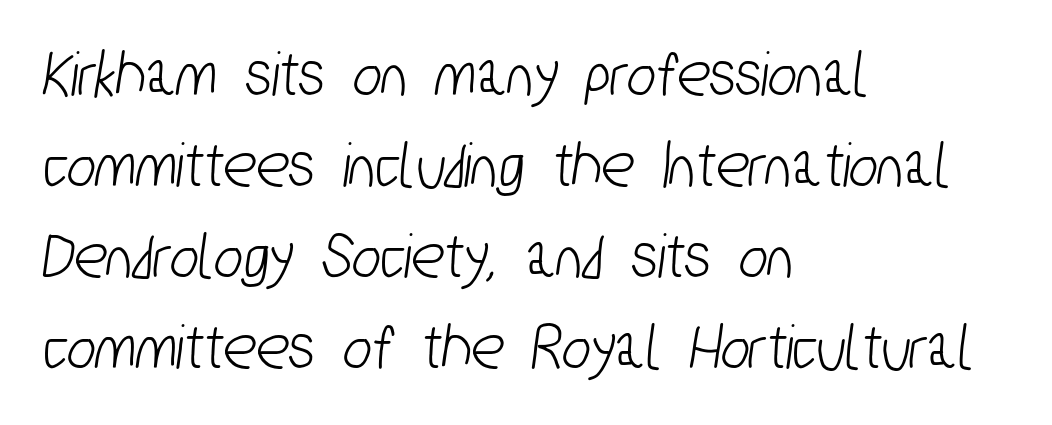
The image shows 68 px condensed sans-serif type; set left-aligned, normal line spacing (1.34x), normal letter spacing, not underlined; low stroke contrast and a medium x-height.
